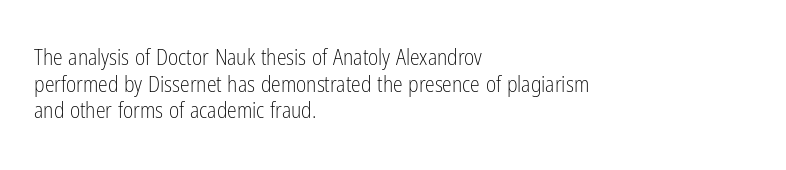
The face used here is rendered with its standard letterfit. The rag falls on the right side of this text block. The typeface has the unassuming heft of standard copy or less. Italic: no, the glyphs are upright roman.
